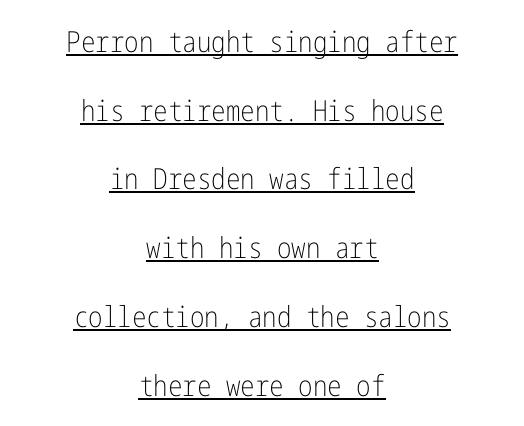
Nothing heavy about these letters — not bold at all. Like a heading marked for emphasis, these lines bear an underscore. Tracking here is standard; glyphs follow each other at the usual distance. Classification — sans serif. Every character sits straight up, as roman type does.
